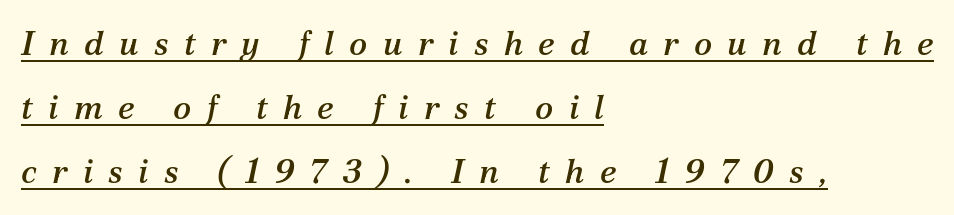
The rendering applies a slant to the glyphs. Little horizontal feet cap the strokes, marking this as serif type. Words appear elongated and porous because spacing is wide. Leftover space on each line is placed entirely after the last word. Here the designer chose a conventional face with non-uniform glyph widths.
